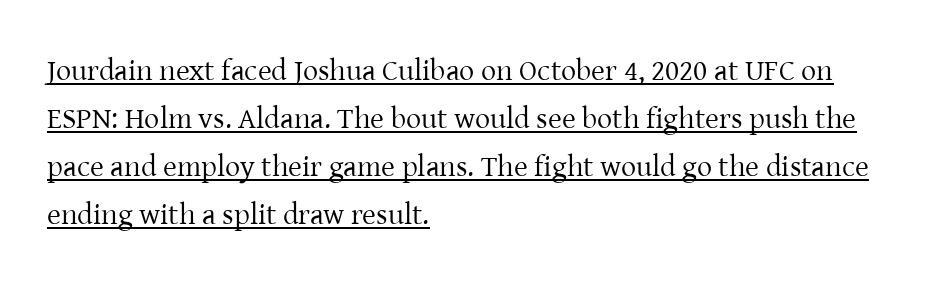
The image shows 30 px regular-weight serif type, upright; set left-aligned, normal line spacing (1.6x), normal letter spacing, underlined; low stroke contrast and a medium x-height.
